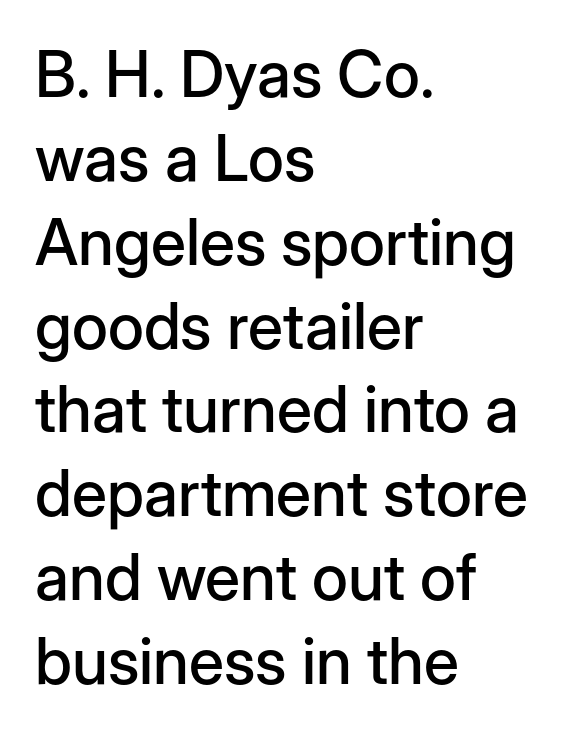
The image shows 64 px sans-serif type, upright; set left-aligned, normal line spacing (1.31x), normal letter spacing, not underlined; low stroke contrast and a medium x-height.
